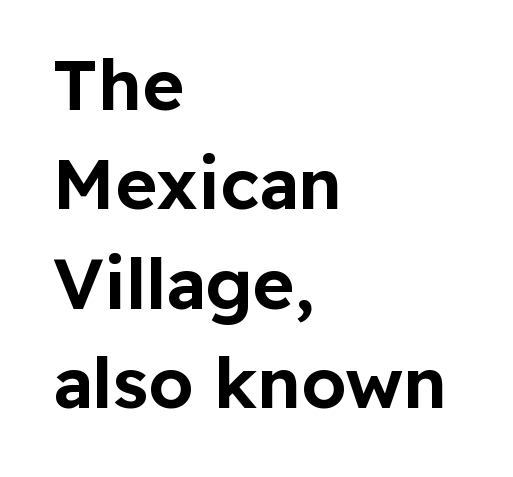
{"serif": "no", "italic": "no", "width": "normal", "stroke_contrast": "low", "x_height": "medium", "monospaced": "no", "underline": "no", "align": "left", "line_spacing": "normal", "line_spacing_ratio": 1.4, "letter_spacing": "normal", "letter_spacing_em": 0.0, "glyph_px": 71}
